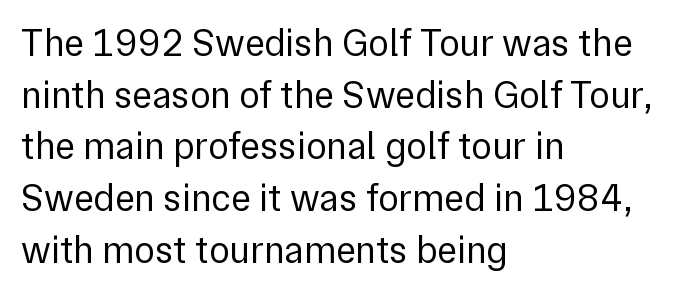
The space beneath each line is pristine and unruled. The setting favours the left margin, as ordinary paragraphs usually do. Do the characters align in a grid? No, the font is proportional. Posture: straight, roman, zero tilt. Honestly, the row spacing looks completely unremarkable. A typesetter would label this face a sans.
